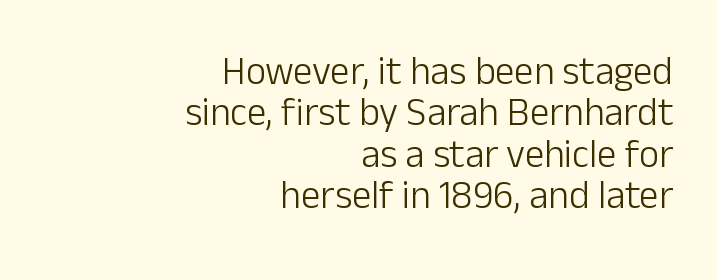
Q: Is the text bold? A: No.
Q: Is the text italic (slanted)? A: No, it is upright.
Q: Is the typeface a serif or a sans-serif typeface? A: Sans-serif.
Q: Is the text underlined? A: No.
Q: How is the paragraph aligned? A: Right-aligned.
Q: Is the spacing between letters normal or unusually wide? A: Normal.
Q: Is the spacing between lines tight, normal or loose? A: Tight.
Q: Width (condensed, normal, or wide)? A: Normal.
Q: Stroke contrast? A: Low.
Q: x-height? A: Medium.
Q: Monospaced? A: No.
